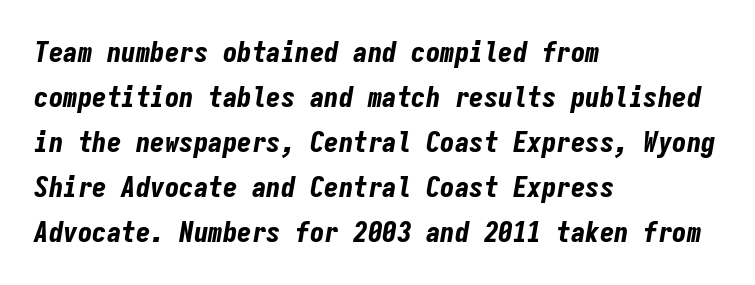
{"italic": "yes", "lean": "right", "slant_degrees": 9, "bold": "yes", "weight": "bold", "width": "condensed", "stroke_contrast": "low", "x_height": "medium", "monospaced": "yes", "underline": "no", "align": "left", "line_spacing": "normal", "line_spacing_ratio": 1.55, "letter_spacing": "normal", "letter_spacing_em": 0.0, "glyph_px": 29}
